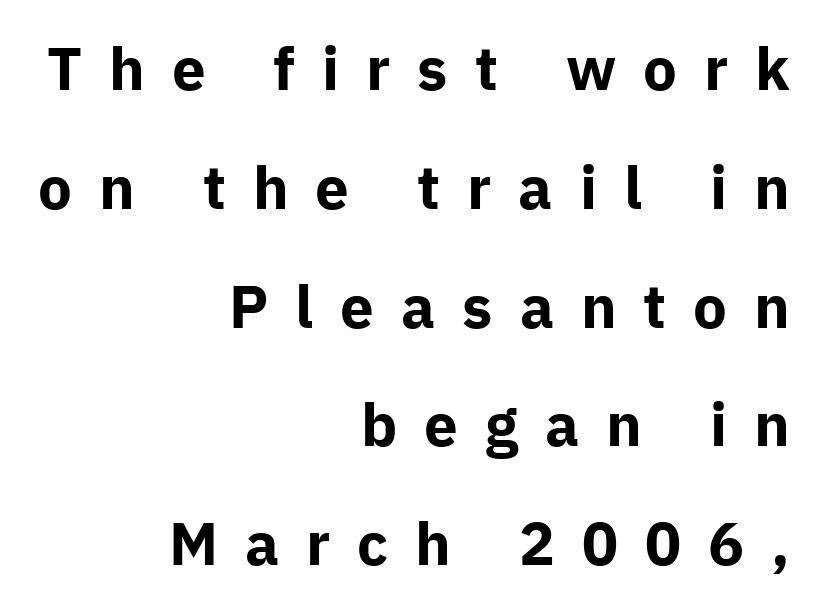
Q: Is the text bold? A: Yes.
Q: Is the text italic (slanted)? A: No, it is upright.
Q: Is the typeface a serif or a sans-serif typeface? A: Sans-serif.
Q: Is the text underlined? A: No.
Q: How is the paragraph aligned? A: Right-aligned.
Q: Is the spacing between letters normal or unusually wide? A: Unusually wide.
Q: Is the spacing between lines tight, normal or loose? A: Loose.
Q: Width (condensed, normal, or wide)? A: Normal.
Q: Stroke contrast? A: Low.
Q: x-height? A: Medium.
Q: Monospaced? A: No.
